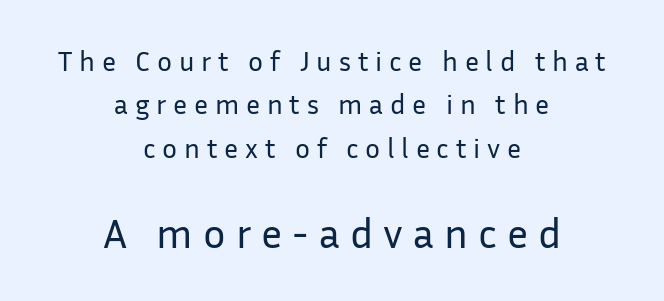
Plain, unruled lines of type. Italic? Not at all — the glyphs are vertical. These lines stack symmetrically, like a column narrowing and widening about its center. A typesetter would call this leading conventional body-copy spacing. The glyphs in this specimen are sans serif.
